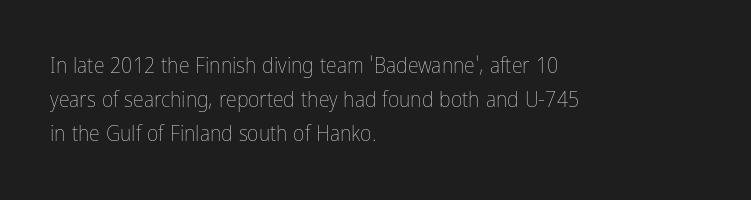
The image shows 22 px text type, upright; set left-aligned, normal line spacing (1.55x), normal letter spacing, not underlined.
